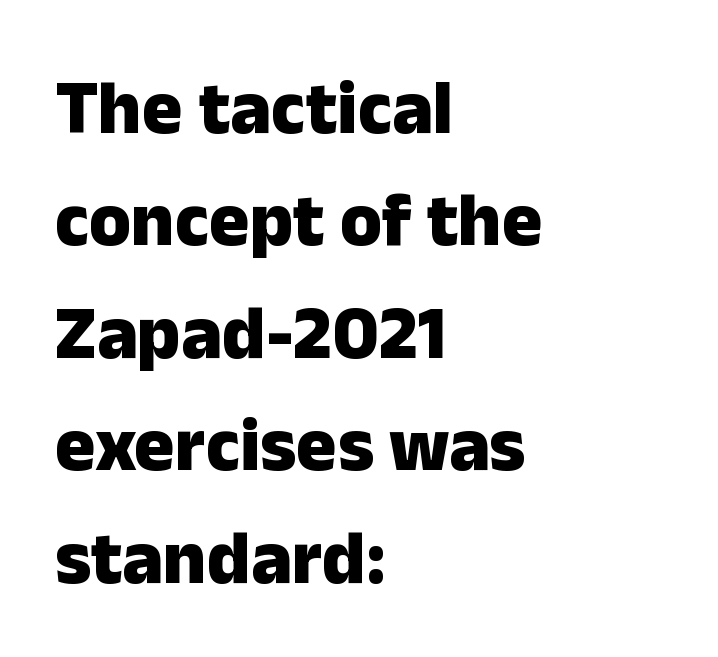
{"serif": "no", "italic": "no", "bold": "yes", "weight": "heavy", "width": "normal", "stroke_contrast": "low", "x_height": "medium", "monospaced": "no", "underline": "no", "align": "left", "line_spacing": "normal", "line_spacing_ratio": 1.48, "letter_spacing": "normal", "letter_spacing_em": 0.0, "glyph_px": 76}
